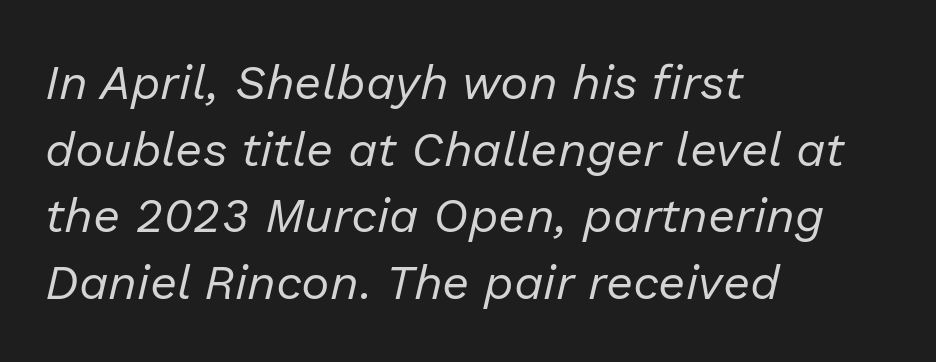
The image shows 48 px regular-weight type, italic (leaning right); set left-aligned, normal line spacing (1.39x), normal letter spacing, not underlined; low stroke contrast and a medium x-height.
